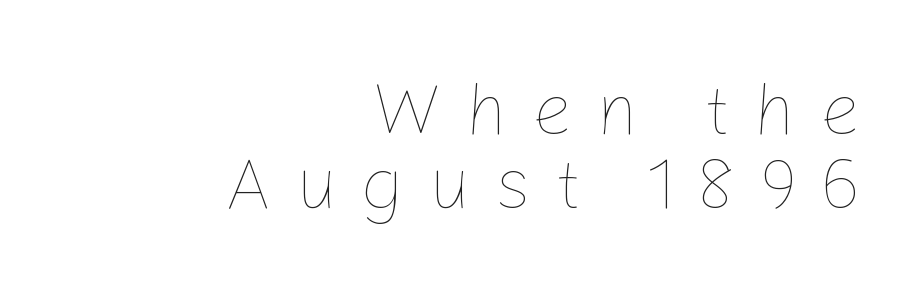
Q: Is the text bold? A: No.
Q: Is the text italic (slanted)? A: No, it is upright.
Q: Is the text underlined? A: No.
Q: How is the paragraph aligned? A: Right-aligned.
Q: Is the spacing between letters normal or unusually wide? A: Unusually wide.
Q: Is the spacing between lines tight, normal or loose? A: Tight.
Q: Width (condensed, normal, or wide)? A: Normal.
Q: Stroke contrast? A: Low.
Q: x-height? A: Medium.
Q: Monospaced? A: No.
